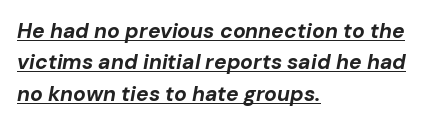
The image shows 21 px bold type, italic (leaning right); set left-aligned, normal line spacing (1.5x), normal letter spacing, underlined.
